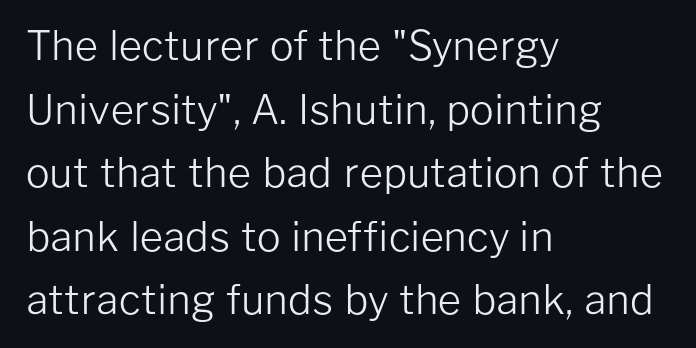
The passage shown is typed in a proportional face where columns would drift. Letters rest on an invisible, unmarked baseline. This sample uses plain, unmodified letter spacing. In terms of letterform style, serifs are entirely absent.
